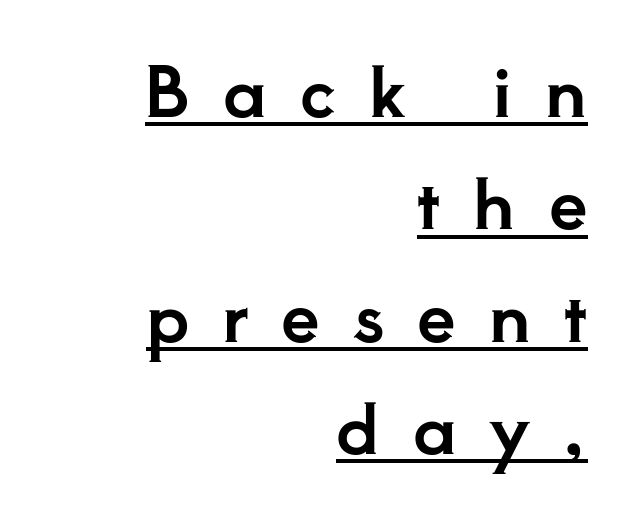
Q: Is the text italic (slanted)? A: No, it is upright.
Q: Is the typeface a serif or a sans-serif typeface? A: Serif.
Q: Is the text underlined? A: Yes.
Q: How is the paragraph aligned? A: Right-aligned.
Q: Is the spacing between letters normal or unusually wide? A: Unusually wide.
Q: Is the spacing between lines tight, normal or loose? A: Normal.
Q: Width (condensed, normal, or wide)? A: Normal.
Q: Stroke contrast? A: Low.
Q: x-height? A: Small.
Q: Monospaced? A: No.
